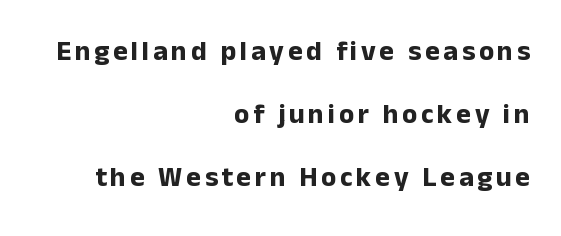
{"serif": "no", "italic": "no", "bold": "yes", "weight": "bold", "width": "normal", "stroke_contrast": "low", "x_height": "medium", "monospaced": "no", "underline": "no", "align": "right", "line_spacing": "loose", "line_spacing_ratio": 2.25, "glyph_px": 28}
